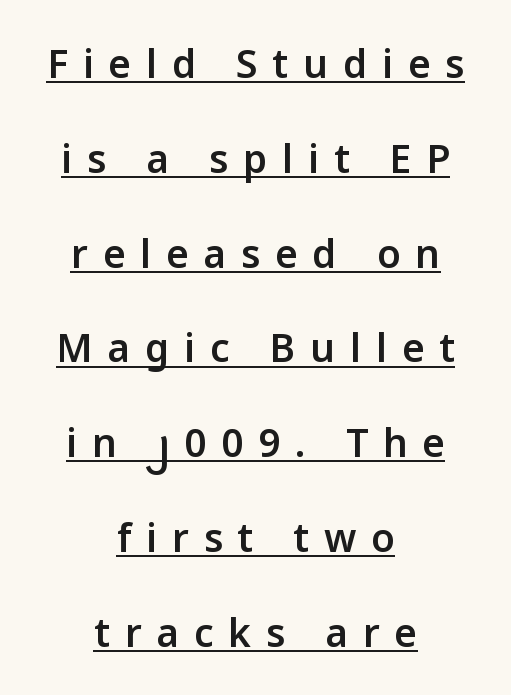
Quick note: interline space is abundant. These characters rest on top of a visible drawn line. The specimen reads as upright at a glance. Examine the stroke ends and you'll find no serifs.
